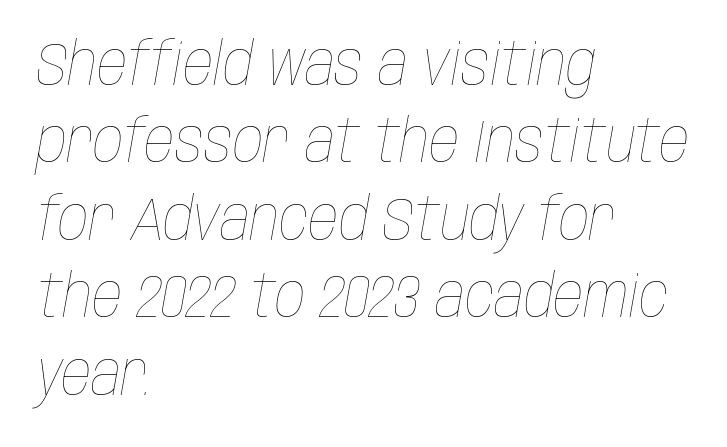
The image shows 60 px thin, condensed type, italic (leaning right); set left-aligned, normal line spacing (1.29x), normal letter spacing, not underlined; low stroke contrast and a large x-height.
